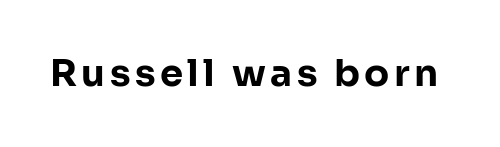
The image shows 37 px bold sans-serif type, upright; set not underlined; low stroke contrast and a medium x-height.
